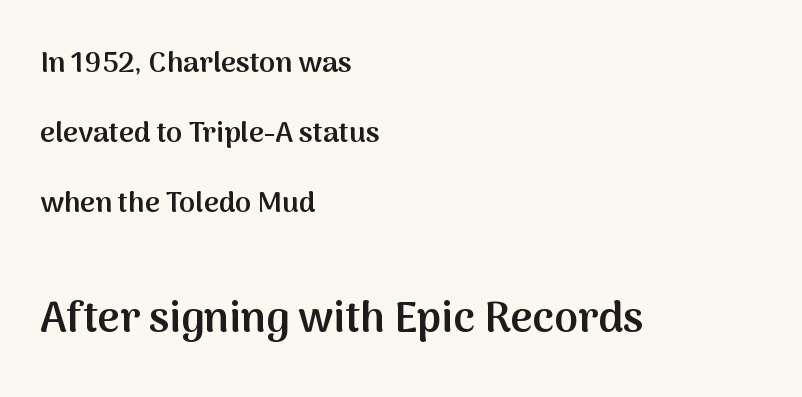
Q: Is the text bold? A: Semi-bold.
Q: Is the text italic (slanted)? A: No, it is upright.
Q: Is the typeface a serif or a sans-serif typeface? A: Sans-serif.
Q: Is the text underlined? A: No.
Q: How is the paragraph aligned? A: Left-aligned.
Q: Is the spacing between letters normal or unusually wide? A: Normal.
Q: Is the spacing between lines tight, normal or loose? A: Loose.
Q: Which block of text is set in a larger size, the first (top) or the second (bottom)? A: The second (bottom) one.
Q: Width (condensed, normal, or wide)? A: Normal.
Q: Stroke contrast? A: Medium.
Q: x-height? A: Medium.
Q: Monospaced? A: No.
